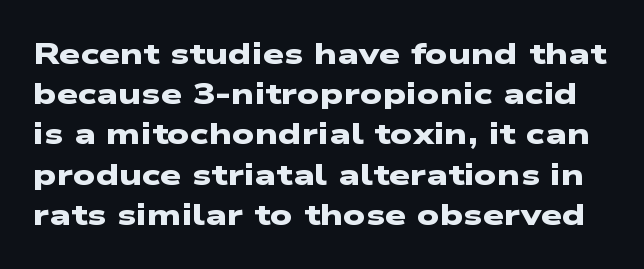
Summary of weight: heavy, a full bold. The letterforms sit shoulder to shoulder at normal distance. Note the varied advance widths — an 'i' is clearly narrower than an 'm'. Classification — sans serif. Decoration check: the copy has no underline.
